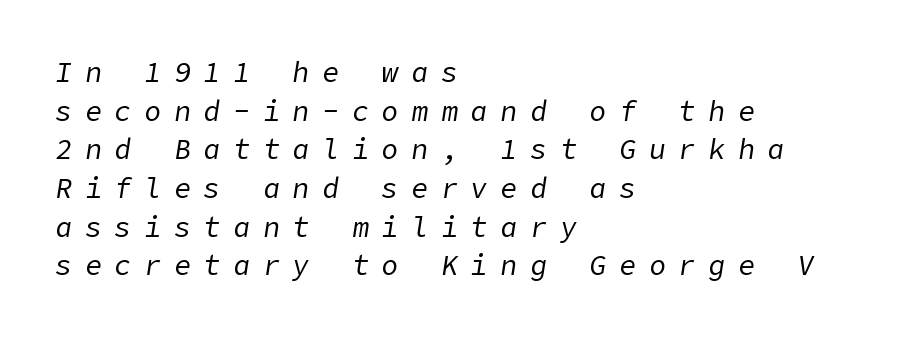
{"italic": "yes", "lean": "right", "slant_degrees": 9, "bold": "no", "weight": "regular", "width": "normal", "stroke_contrast": "low", "x_height": "medium", "underline": "no", "align": "left", "line_spacing": "normal", "line_spacing_ratio": 1.38, "letter_spacing": "wide", "letter_spacing_em": 0.46, "glyph_px": 28}
